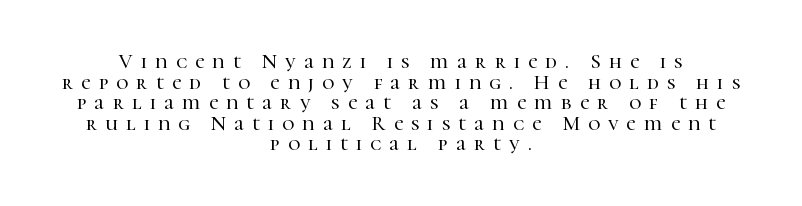
Q: Is the text italic (slanted)? A: No, it is upright.
Q: Is the text underlined? A: No.
Q: How is the paragraph aligned? A: Centered.
Q: Is the spacing between letters normal or unusually wide? A: Unusually wide.
Q: Is the spacing between lines tight, normal or loose? A: Tight.
